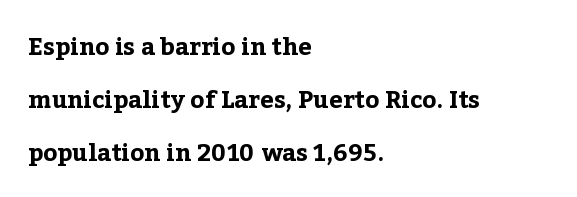
The image shows 24 px bold type, upright; set left-aligned, loose line spacing (2.21x), normal letter spacing, not underlined.
